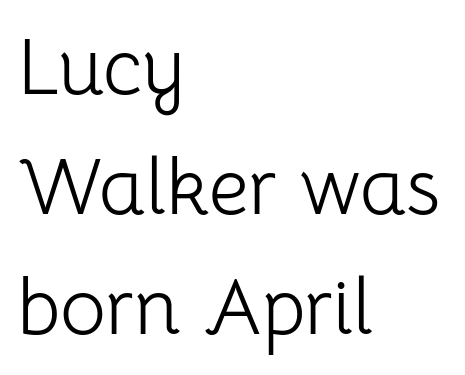
Line beginnings align vertically; line endings do not. Do the characters align in a grid? No, the font is proportional. Glyph-to-glyph distance matches everyday printed text. Nobody drew a line under any word here. These lines are composed in type without serifs.
